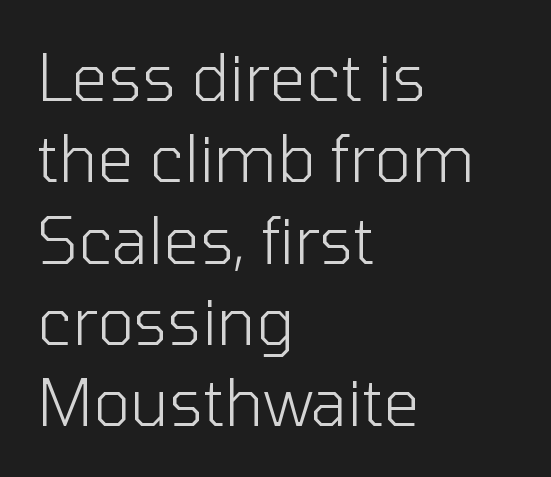
Q: Is the text bold? A: No.
Q: Is the text italic (slanted)? A: No, it is upright.
Q: Is the typeface a serif or a sans-serif typeface? A: Sans-serif.
Q: Is the text underlined? A: No.
Q: How is the paragraph aligned? A: Left-aligned.
Q: Is the spacing between letters normal or unusually wide? A: Normal.
Q: Is the spacing between lines tight, normal or loose? A: Normal.
Q: Width (condensed, normal, or wide)? A: Normal.
Q: Stroke contrast? A: Low.
Q: x-height? A: Medium.
Q: Monospaced? A: No.
